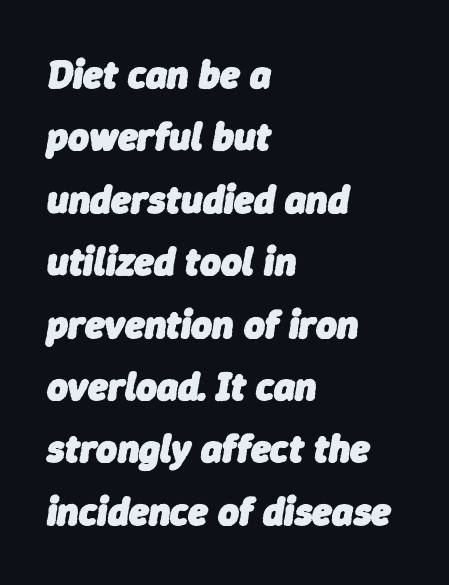
The space between consecutive lines is moderate. Heavy-handed strokes throughout: this text is bold. The face used here is rendered with its standard letterfit. The passage shown is typed in a proportional face where columns would drift.
